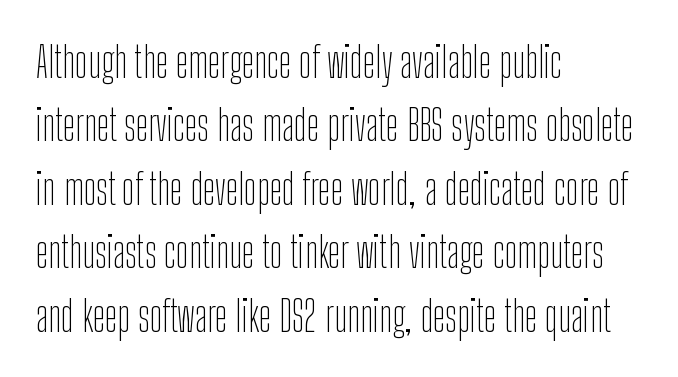
In terms of letterform style, serifs are entirely absent. The passage shown is typed in a proportional face where columns would drift. Characters remain perfectly vertical along every line. The passage shown is not underscored anywhere.
